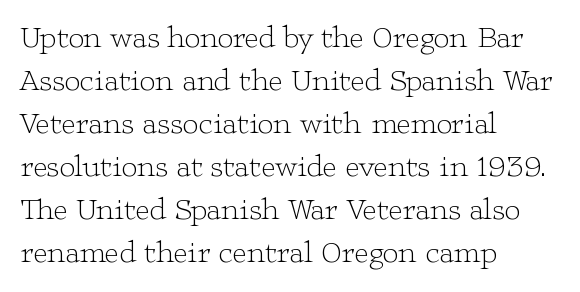
Q: Is the text bold? A: No.
Q: Is the text italic (slanted)? A: No, it is upright.
Q: Is the typeface a serif or a sans-serif typeface? A: Serif.
Q: Is the text underlined? A: No.
Q: How is the paragraph aligned? A: Left-aligned.
Q: Is the spacing between letters normal or unusually wide? A: Normal.
Q: Is the spacing between lines tight, normal or loose? A: Normal.
Q: Width (condensed, normal, or wide)? A: Wide.
Q: Stroke contrast? A: Low.
Q: x-height? A: Medium.
Q: Monospaced? A: No.
